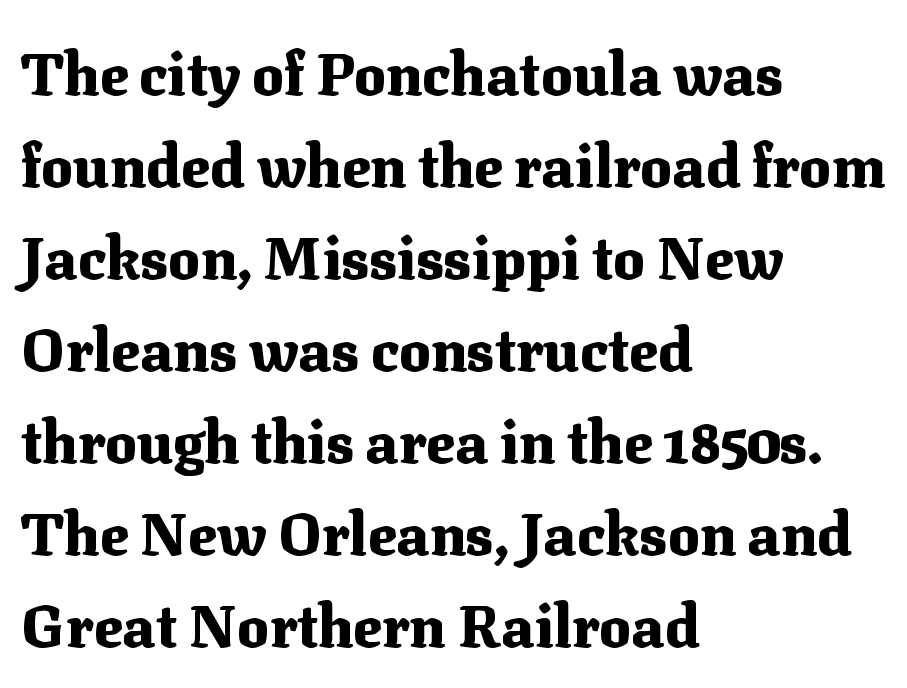
The designer left line spacing at the default. Serif or sans? Serif — the stroke terminals have little feet. Strokes here are thick enough to call this a true bold. No extra tracking has been applied to these lines. Proportional: the letters do not fall into vertical columns.
